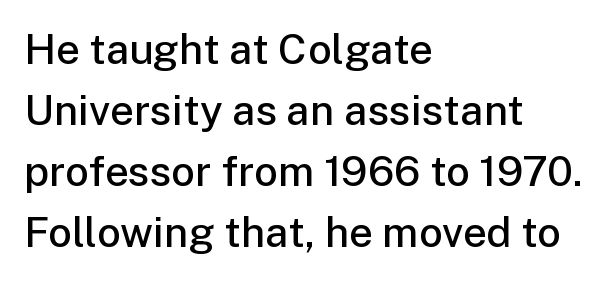
The axis of the letterforms is exactly vertical. This rendering uses left alignment, leaving the right contour irregular. Each letter keeps its own natural width here, so spacing adapts to shape. Underline: absent. Note: no serifs on the glyphs. Slightly chunky letters — semibold, I'd say, not full bold.
